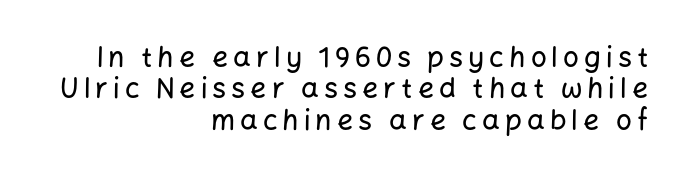
Q: Is the text italic (slanted)? A: No, it is upright.
Q: Is the typeface a serif or a sans-serif typeface? A: Sans-serif.
Q: Is the text underlined? A: No.
Q: How is the paragraph aligned? A: Right-aligned.
Q: Is the spacing between lines tight, normal or loose? A: Tight.
Q: Width (condensed, normal, or wide)? A: Normal.
Q: Stroke contrast? A: Low.
Q: x-height? A: Medium.
Q: Monospaced? A: No.
